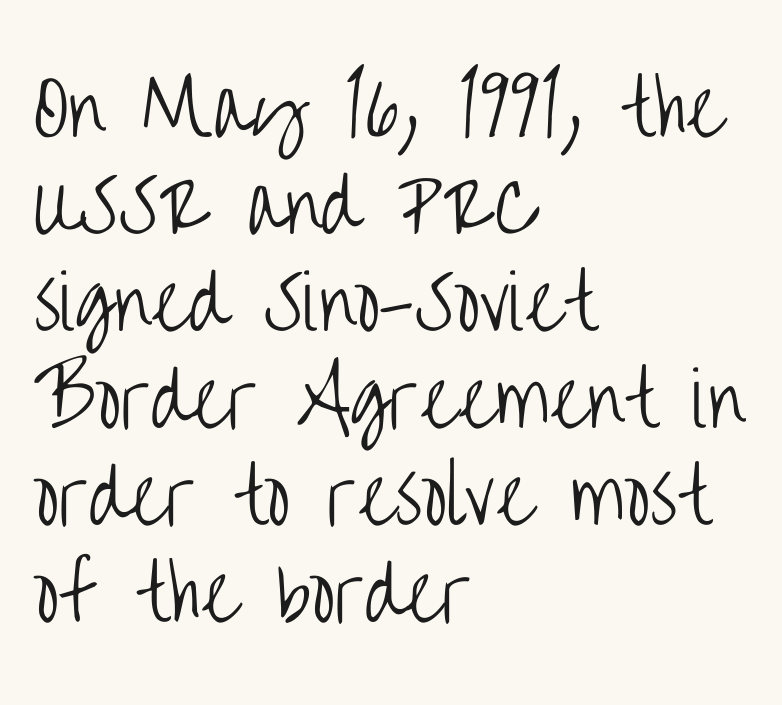
The image shows 74 px light, condensed sans-serif type, upright; set left-aligned, normal line spacing (1.31x), normal letter spacing, not underlined; low stroke contrast and a large x-height.
